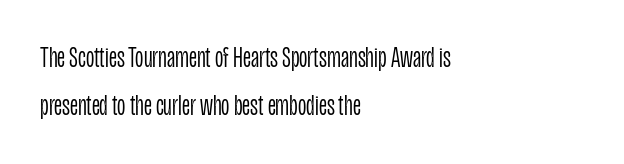
Q: Is the text bold? A: No.
Q: Is the text italic (slanted)? A: No, it is upright.
Q: Is the typeface a serif or a sans-serif typeface? A: Sans-serif.
Q: Is the text underlined? A: No.
Q: How is the paragraph aligned? A: Left-aligned.
Q: Is the spacing between letters normal or unusually wide? A: Normal.
Q: Is the spacing between lines tight, normal or loose? A: Normal.
Q: Width (condensed, normal, or wide)? A: Condensed.
Q: Stroke contrast? A: Low.
Q: x-height? A: Large.
Q: Monospaced? A: No.
